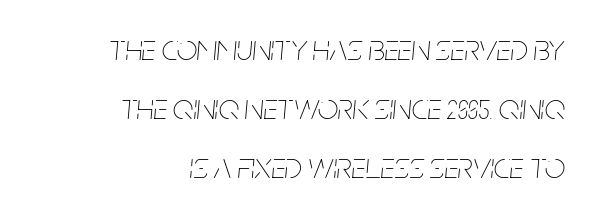
The image shows 36 px thin, condensed type, italic (leaning right); set right-aligned, normal line spacing (1.64x), normal letter spacing, not underlined; low stroke contrast and a large x-height.
